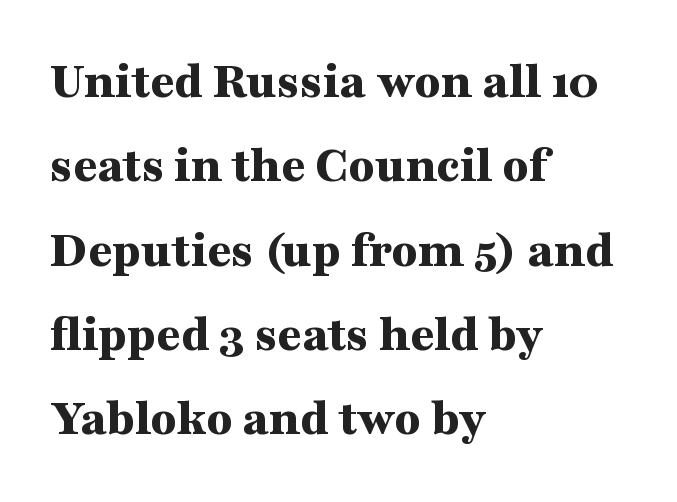
The rendering uses a bold face; every stroke is thick and dark. Posture: upright roman. The strip under each line holds only bare page. This sample is left-justified, so line endings fall wherever the words run out. A typesetter would call this proportional, since set widths differ per character.
